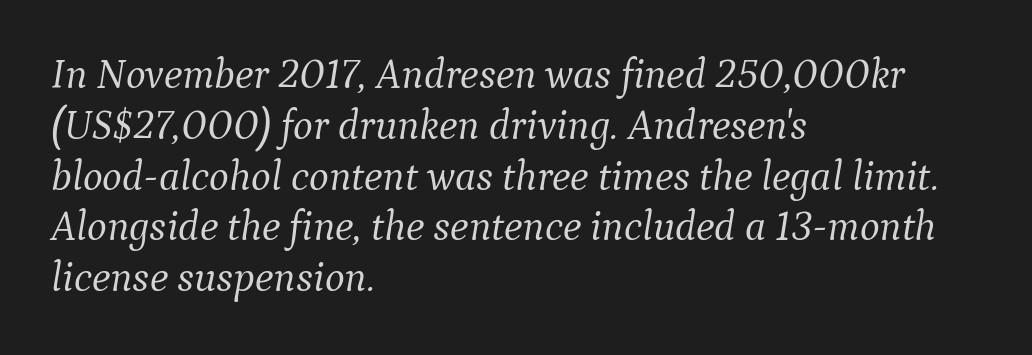
Leftover space on each line is placed entirely after the last word. This sample uses plain, unmodified letter spacing. Ink coverage per letter is moderate at most. Proportional: the letters do not fall into vertical columns.
